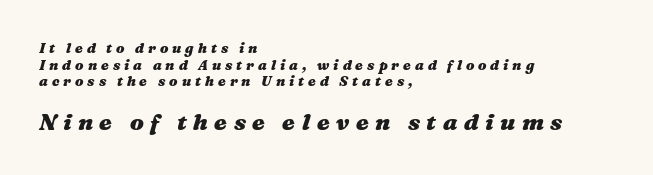
The passage shown has open, widely tracked lettering throughout. I'd describe the lettering as bold — thick and assertive. The baseline area is clear. The lines in this sample share a left origin and differ only in where they stop.
